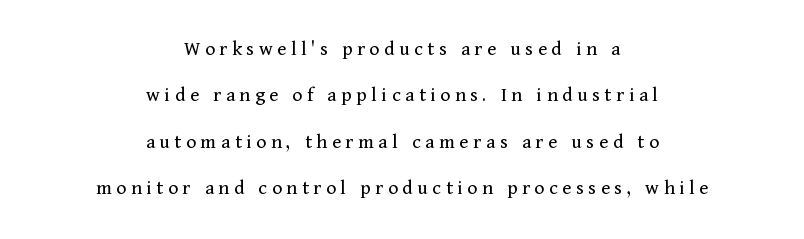
Q: Is the text bold? A: No.
Q: Is the text italic (slanted)? A: No, it is upright.
Q: Is the text underlined? A: No.
Q: How is the paragraph aligned? A: Centered.
Q: Is the spacing between letters normal or unusually wide? A: Unusually wide.
Q: Is the spacing between lines tight, normal or loose? A: Loose.
